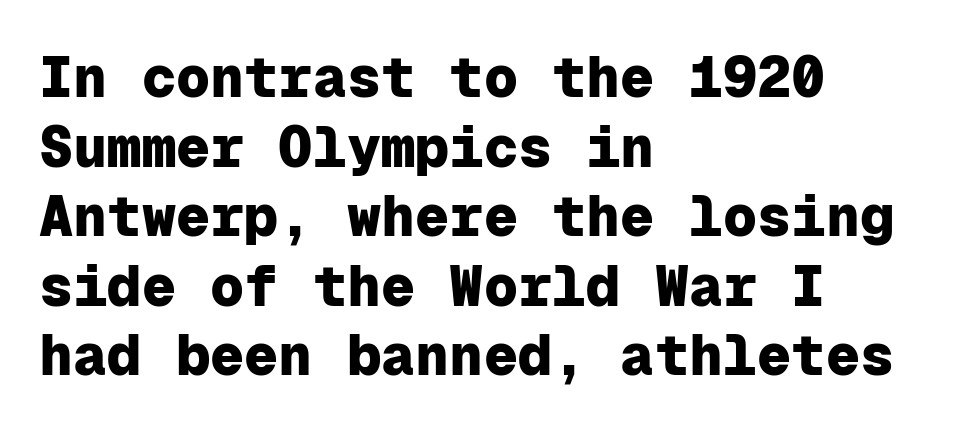
Q: Is the text bold? A: Yes.
Q: Is the text italic (slanted)? A: No, it is upright.
Q: Is the typeface a serif or a sans-serif typeface? A: Sans-serif.
Q: Is the text underlined? A: No.
Q: How is the paragraph aligned? A: Left-aligned.
Q: Is the spacing between letters normal or unusually wide? A: Normal.
Q: Width (condensed, normal, or wide)? A: Normal.
Q: Stroke contrast? A: Low.
Q: x-height? A: Medium.
Q: Monospaced? A: Yes.
